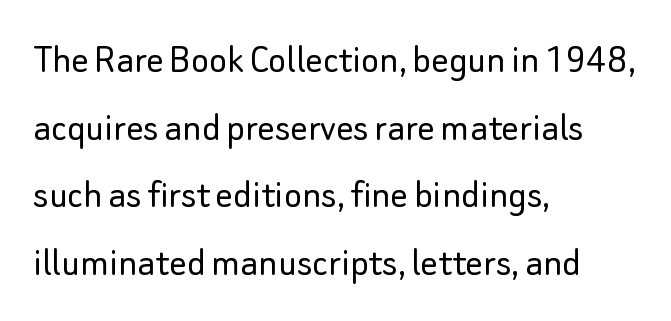
The image shows 43 px light sans-serif type, upright; set left-aligned, normal line spacing (1.57x), normal letter spacing, not underlined; low stroke contrast and a small x-height.
